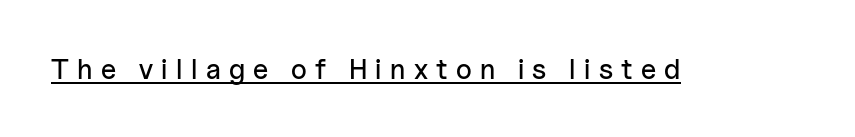
The image shows 28 px sans-serif type, upright; set unusually wide letter spacing (+0.3 em), underlined; low stroke contrast and a medium x-height.
